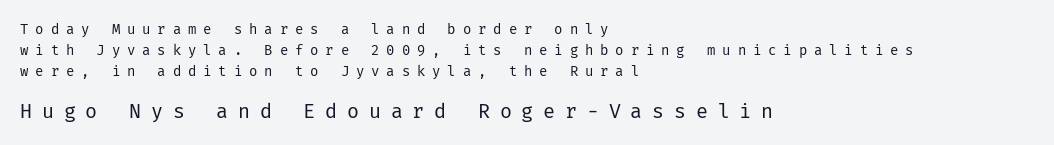
{"italic": "no", "bold": "no", "underline": "no", "align": "left", "line_spacing": "normal", "line_spacing_ratio": 1.51, "letter_spacing": "wide", "letter_spacing_em": 0.49, "larger_block": "second", "size_ratio": 1.43, "glyph_px": 20}
